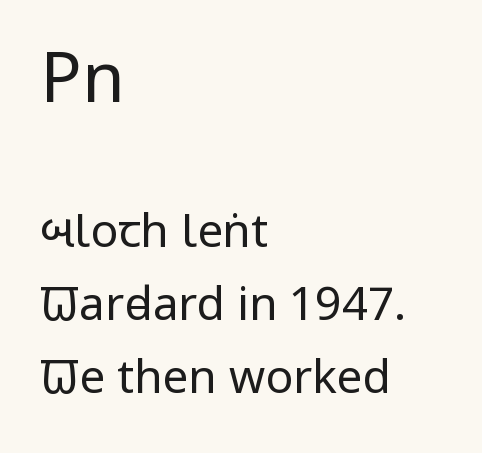
{"serif": "no", "italic": "no", "bold": "no", "weight": "regular", "width": "condensed", "stroke_contrast": "low", "x_height": "large", "monospaced": "no", "underline": "no", "align": "left", "line_spacing": "normal", "line_spacing_ratio": 1.59, "letter_spacing": "normal", "letter_spacing_em": 0.0, "larger_block": "first", "size_ratio": 1.5, "glyph_px": 69}
